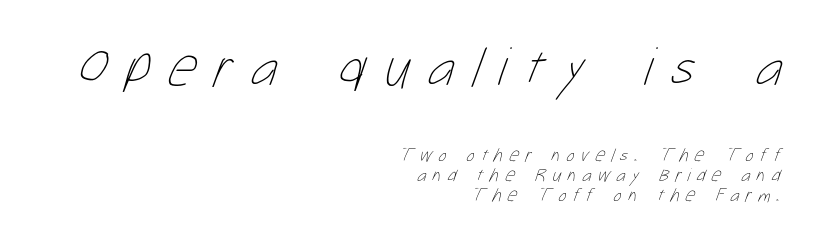
Q: Is the text bold? A: No.
Q: Is the text underlined? A: No.
Q: How is the paragraph aligned? A: Right-aligned.
Q: Is the spacing between letters normal or unusually wide? A: Unusually wide.
Q: Is the spacing between lines tight, normal or loose? A: Tight.
Q: Which block of text is set in a larger size, the first (top) or the second (bottom)? A: The first (top) one.
Q: Width (condensed, normal, or wide)? A: Condensed.
Q: Stroke contrast? A: Low.
Q: x-height? A: Medium.
Q: Monospaced? A: No.
